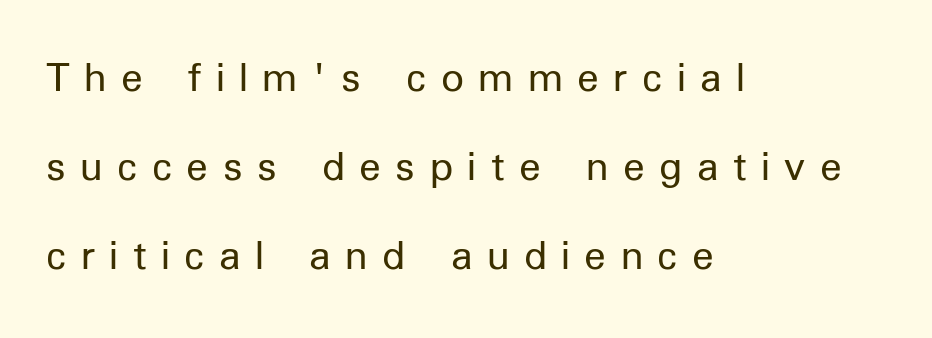
Q: Is the text bold? A: No.
Q: Is the text italic (slanted)? A: No, it is upright.
Q: Is the typeface a serif or a sans-serif typeface? A: Sans-serif.
Q: Is the text underlined? A: No.
Q: How is the paragraph aligned? A: Left-aligned.
Q: Is the spacing between letters normal or unusually wide? A: Unusually wide.
Q: Is the spacing between lines tight, normal or loose? A: Loose.
Q: Width (condensed, normal, or wide)? A: Normal.
Q: Stroke contrast? A: Low.
Q: x-height? A: Medium.
Q: Monospaced? A: No.
